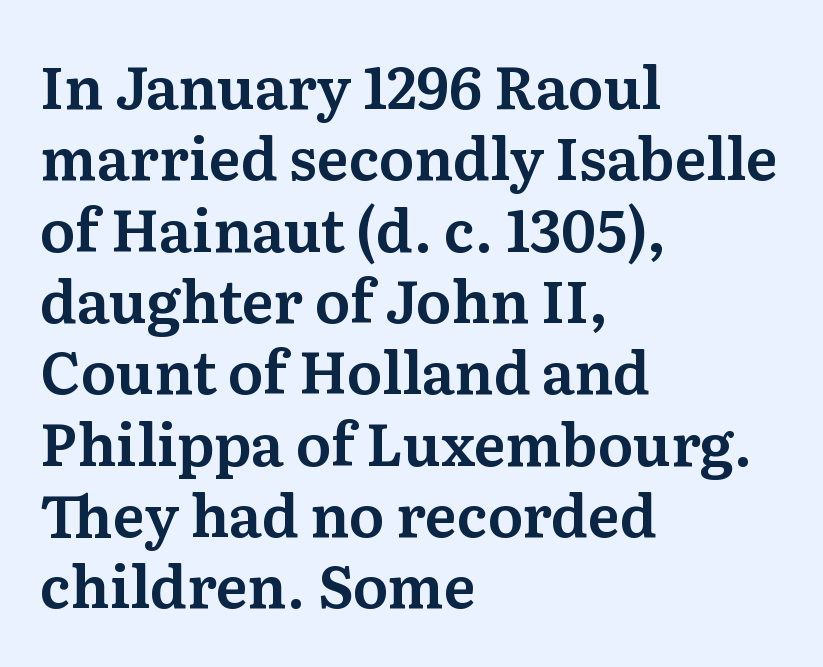
{"serif": "yes", "italic": "no", "width": "normal", "stroke_contrast": "medium", "x_height": "medium", "monospaced": "no", "underline": "no", "align": "left", "line_spacing_ratio": 1.23, "letter_spacing": "normal", "letter_spacing_em": 0.0, "glyph_px": 58}
